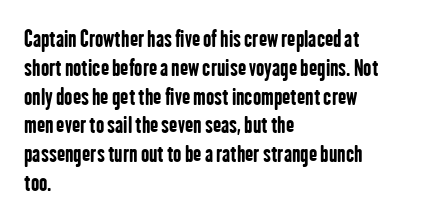
{"italic": "no", "bold": "yes", "underline": "no", "align": "left", "line_spacing": "normal", "line_spacing_ratio": 1.31, "letter_spacing": "normal", "letter_spacing_em": 0.0, "glyph_px": 22}
